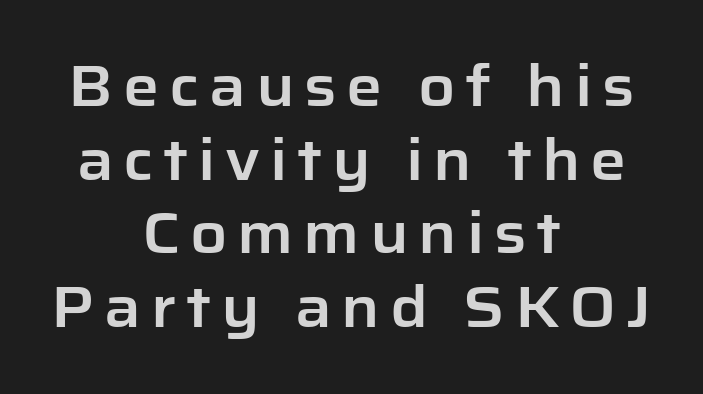
{"serif": "no", "italic": "no", "width": "normal", "stroke_contrast": "low", "x_height": "medium", "monospaced": "no", "underline": "no", "align": "center", "line_spacing": "normal", "line_spacing_ratio": 1.29, "glyph_px": 57}
